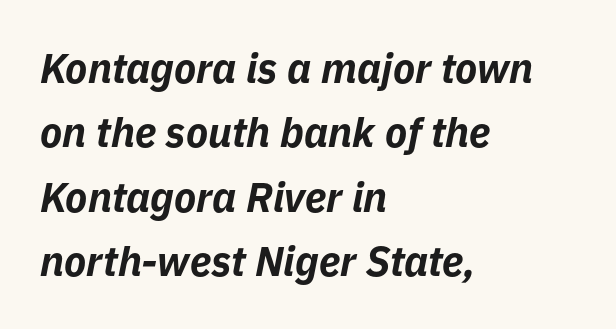
Q: Is the text bold? A: Yes.
Q: Is the text italic (slanted)? A: Yes, it leans right by about 11 degrees.
Q: Is the text underlined? A: No.
Q: How is the paragraph aligned? A: Left-aligned.
Q: Is the spacing between letters normal or unusually wide? A: Normal.
Q: Is the spacing between lines tight, normal or loose? A: Normal.
Q: Width (condensed, normal, or wide)? A: Normal.
Q: Stroke contrast? A: Low.
Q: x-height? A: Medium.
Q: Monospaced? A: No.
